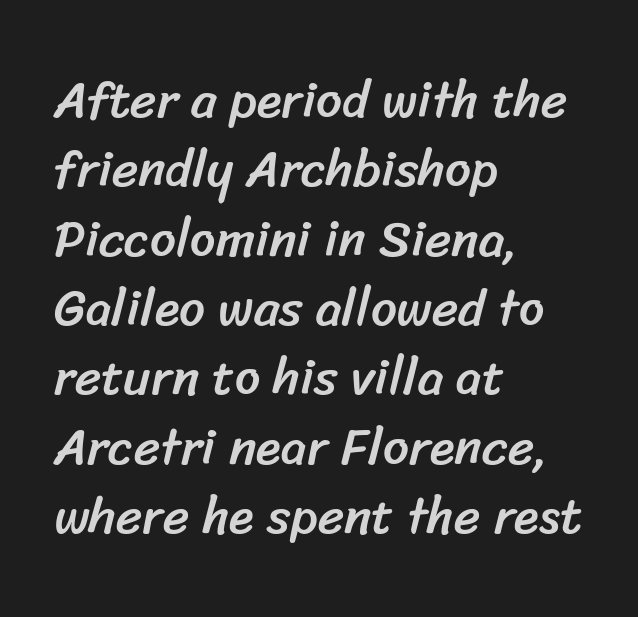
Nope, no serifs anywhere on these letters. No extra tracking has been applied to these lines. Just letters on the line, the space beneath them empty. Summary of vertical rhythm: regular, with standard interline spacing. This sample has the flowing, uneven cadence of proportional lettering. Each line starts at the same left margin while the right side varies.
